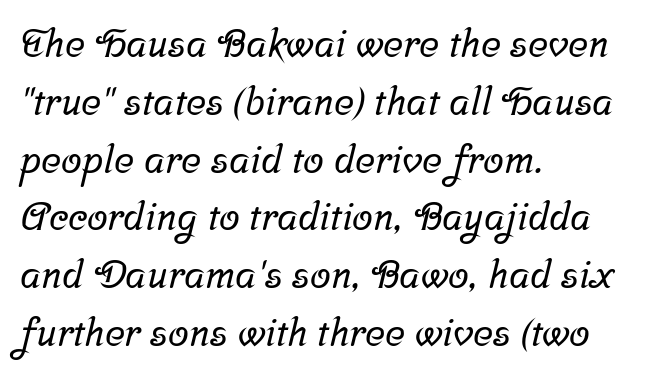
The lines sit at an ordinary, default distance from one another. A student would call this left alignment; a typographer would say flush left, rag right. What stands out about the letter spacing? Nothing — it is the standard amount. Varying glyph widths throughout — classic text-font behaviour. Descenders are the only things crossing below the line.
